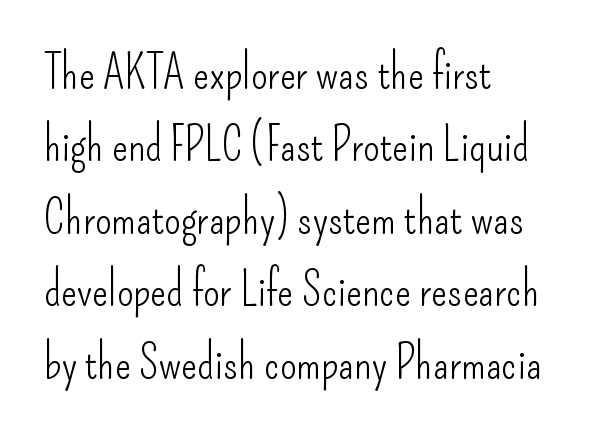
Characters follow at the spacing the type designer built in. Rule under the text: the space is simply empty. Reading down the column, the eye jumps a familiar distance to each next line. The characters are drawn with everyday or finer stroke widths. The passage shown is typeset with a sans-serif family. This sample has the flowing, uneven cadence of proportional lettering.
